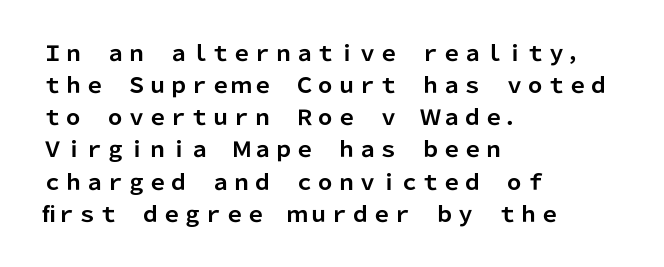
The image shows 21 px bold type, upright; set left-aligned, normal line spacing (1.53x), normal letter spacing, not underlined.
